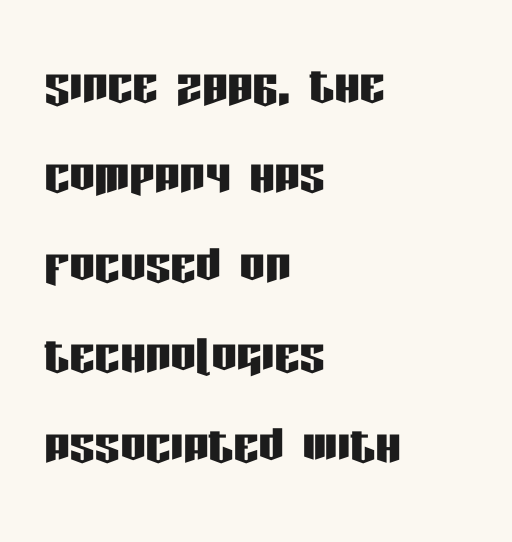
Q: Is the text italic (slanted)? A: No, it is upright.
Q: Is the typeface a serif or a sans-serif typeface? A: Sans-serif.
Q: Is the text underlined? A: No.
Q: How is the paragraph aligned? A: Left-aligned.
Q: Is the spacing between letters normal or unusually wide? A: Normal.
Q: Is the spacing between lines tight, normal or loose? A: Normal.
Q: Width (condensed, normal, or wide)? A: Condensed.
Q: Stroke contrast? A: Low.
Q: x-height? A: Large.
Q: Monospaced? A: No.
